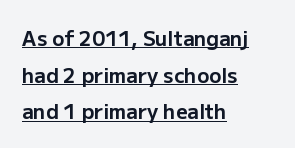
{"italic": "no", "bold": "yes", "underline": "yes", "align": "left", "line_spacing_ratio": 1.83, "letter_spacing": "normal", "letter_spacing_em": 0.0, "glyph_px": 20}
